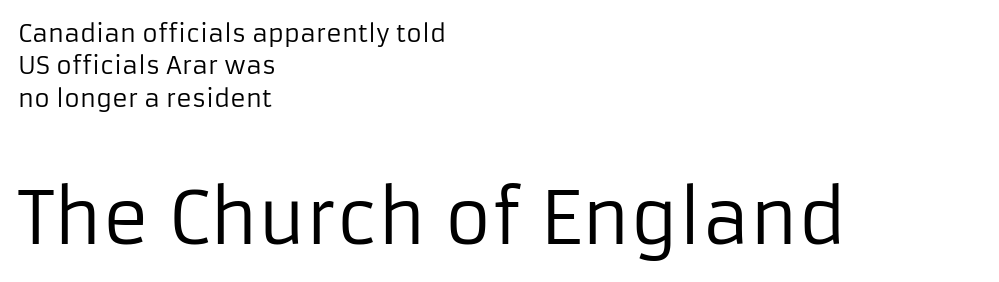
The image shows 72 px regular-weight sans-serif type, upright; set left-aligned, normal line spacing (1.35x), normal letter spacing, not underlined; the second (bottom) block is 3.0x larger; low stroke contrast and a medium x-height.
